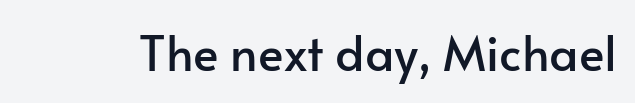
The image shows 48 px sans-serif type, upright; set normal letter spacing, not underlined; low stroke contrast and a small x-height.
